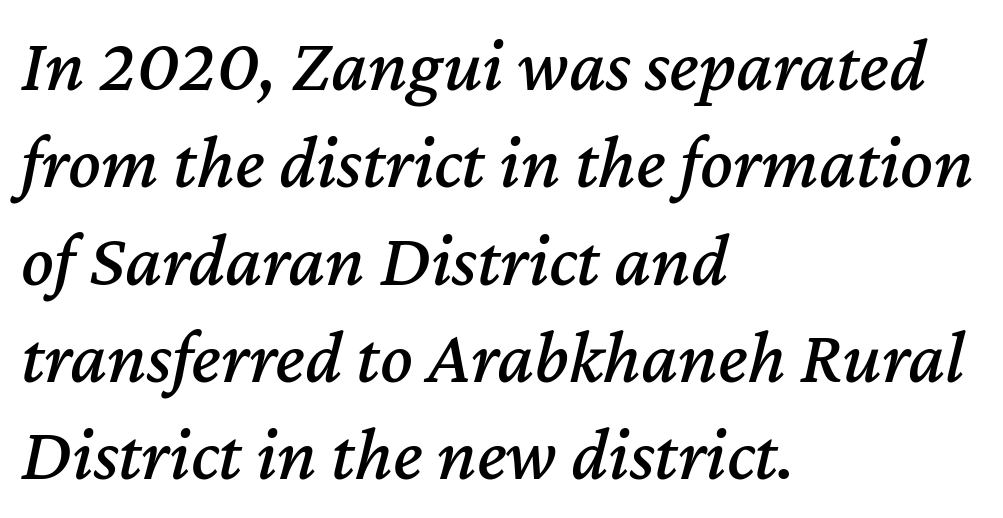
Q: Is the text italic (slanted)? A: Yes, it leans right by about 12 degrees.
Q: Is the text underlined? A: No.
Q: How is the paragraph aligned? A: Left-aligned.
Q: Is the spacing between letters normal or unusually wide? A: Normal.
Q: Is the spacing between lines tight, normal or loose? A: Normal.
Q: Width (condensed, normal, or wide)? A: Normal.
Q: Stroke contrast? A: Medium.
Q: x-height? A: Medium.
Q: Monospaced? A: No.
